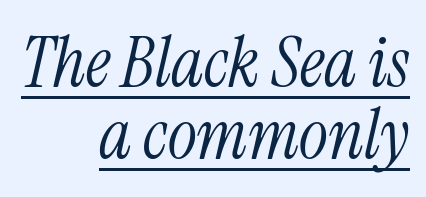
Q: Is the text bold? A: No.
Q: Is the text italic (slanted)? A: Yes, it leans right by about 13 degrees.
Q: Is the typeface a serif or a sans-serif typeface? A: Serif.
Q: Is the text underlined? A: Yes.
Q: How is the paragraph aligned? A: Right-aligned.
Q: Is the spacing between letters normal or unusually wide? A: Normal.
Q: Is the spacing between lines tight, normal or loose? A: Tight.
Q: Width (condensed, normal, or wide)? A: Condensed.
Q: Stroke contrast? A: Medium.
Q: x-height? A: Medium.
Q: Monospaced? A: No.
